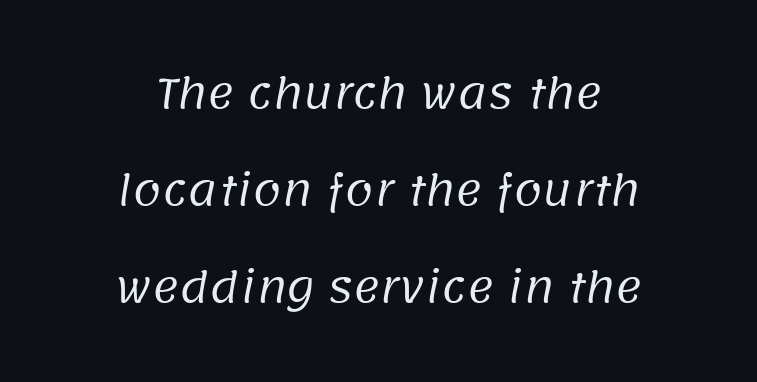
Horizontally, the lines are justified to the midpoint only. Character widths vary here, with narrow letters taking less room than wide ones. How are the letters spaced? Ordinarily, with no added tracking. The strokes carry an ordinary text weight at most. No feet cap the strokes, marking this as sans-serif type.
